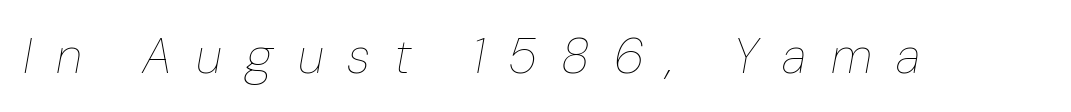
Q: Is the text bold? A: No.
Q: Is the text italic (slanted)? A: Yes, it leans right by about 10 degrees.
Q: Is the text underlined? A: No.
Q: Is the spacing between letters normal or unusually wide? A: Unusually wide.
Q: Width (condensed, normal, or wide)? A: Condensed.
Q: Stroke contrast? A: Low.
Q: x-height? A: Medium.
Q: Monospaced? A: No.
